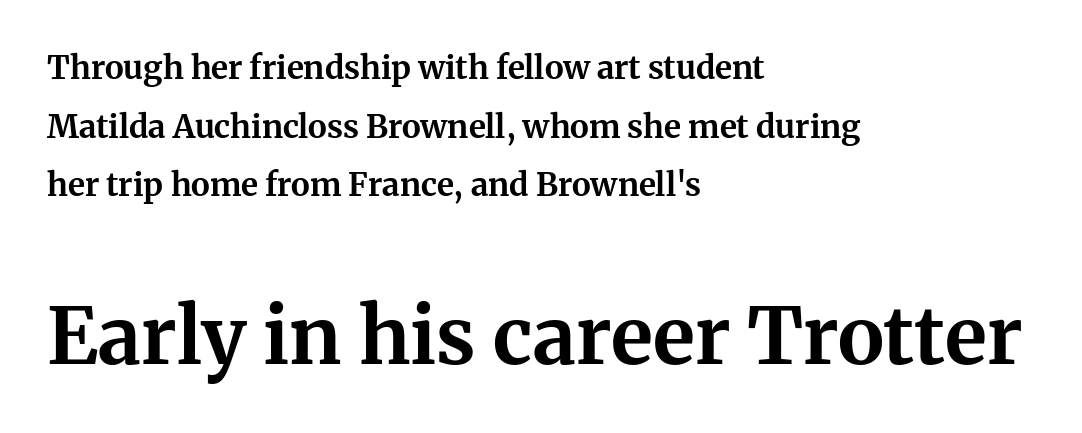
{"serif": "yes", "italic": "no", "bold": "yes", "weight": "bold", "width": "normal", "stroke_contrast": "medium", "x_height": "medium", "monospaced": "no", "underline": "no", "align": "left", "line_spacing_ratio": 1.83, "letter_spacing": "normal", "letter_spacing_em": 0.0, "larger_block": "second", "size_ratio": 2.47, "glyph_px": 79}
